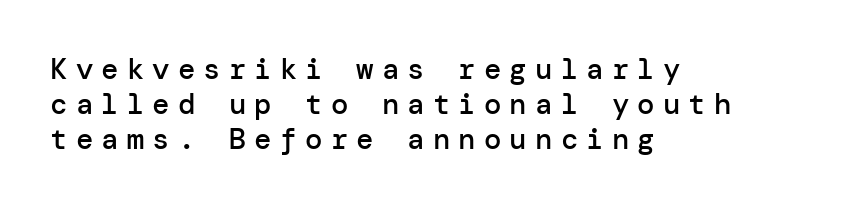
The image shows 29 px semibold sans-serif type, upright; set left-aligned, line spacing 1.21x, unusually wide letter spacing (+0.28 em), not underlined; low stroke contrast and a medium x-height.
